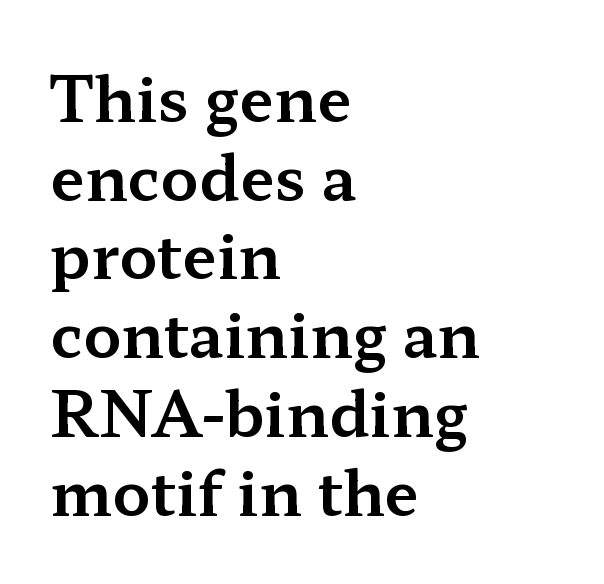
The letterforms sit shoulder to shoulder at normal distance. Looks like regular typesetting: each glyph gets only the width it needs. Quick note: interline space is typical. The baseline area is clear. Stroke terminals: seriffed. The text block is weighted toward the left margin, trailing off unevenly rightward.
